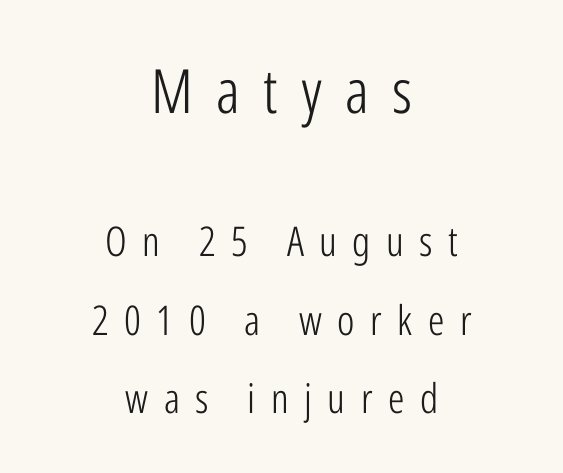
Anything drawn beneath the words? Only blank space. What stands out about the letter spacing? Its width — letters are far apart. Do the characters align in a grid? No, the font is proportional. Italic: no, the glyphs are upright roman. This rendering employs a face without finishing strokes, i.e., a sans-serif.
